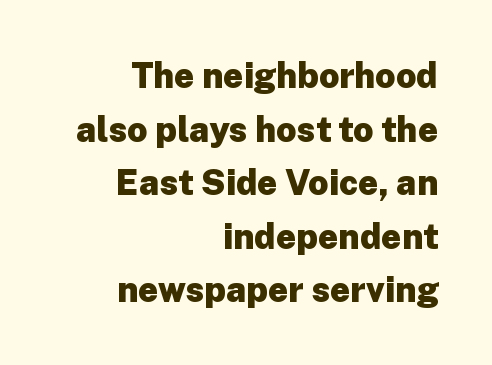
The image shows 35 px heavy sans-serif type, upright; set right-aligned, normal line spacing (1.53x), normal letter spacing, not underlined; low stroke contrast and a medium x-height.
